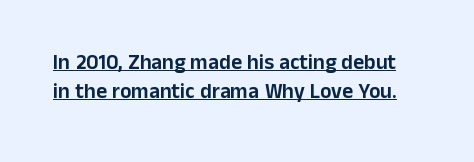
{"italic": "no", "underline": "yes", "line_spacing": "normal", "line_spacing_ratio": 1.4, "letter_spacing": "normal", "letter_spacing_em": 0.0, "glyph_px": 21}
